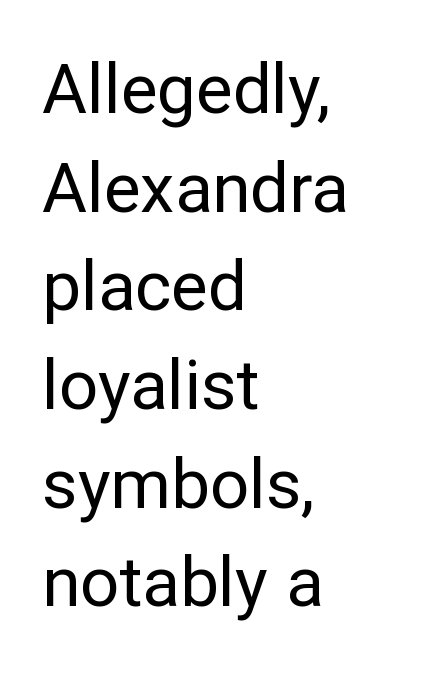
Q: Is the text bold? A: No.
Q: Is the text italic (slanted)? A: No, it is upright.
Q: Is the typeface a serif or a sans-serif typeface? A: Sans-serif.
Q: Is the text underlined? A: No.
Q: How is the paragraph aligned? A: Left-aligned.
Q: Is the spacing between letters normal or unusually wide? A: Normal.
Q: Is the spacing between lines tight, normal or loose? A: Normal.
Q: Width (condensed, normal, or wide)? A: Normal.
Q: Stroke contrast? A: Low.
Q: x-height? A: Medium.
Q: Monospaced? A: No.
